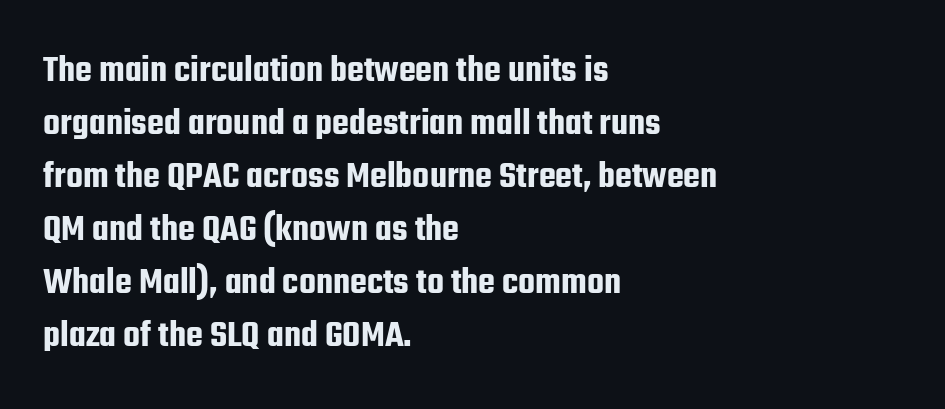
Q: Is the text italic (slanted)? A: No, it is upright.
Q: Is the typeface a serif or a sans-serif typeface? A: Sans-serif.
Q: Is the text underlined? A: No.
Q: How is the paragraph aligned? A: Left-aligned.
Q: Is the spacing between letters normal or unusually wide? A: Normal.
Q: Is the spacing between lines tight, normal or loose? A: Normal.
Q: Width (condensed, normal, or wide)? A: Condensed.
Q: Stroke contrast? A: Low.
Q: x-height? A: Medium.
Q: Monospaced? A: No.
